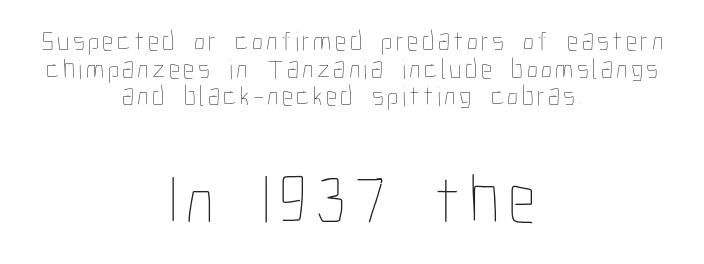
The second block has been scaled up relative to the first. The letters stand upright; this is a roman face. Heaviness? Minimal to ordinary, like unemphasized prose. Glance below the letters and you will spot only blank space.
